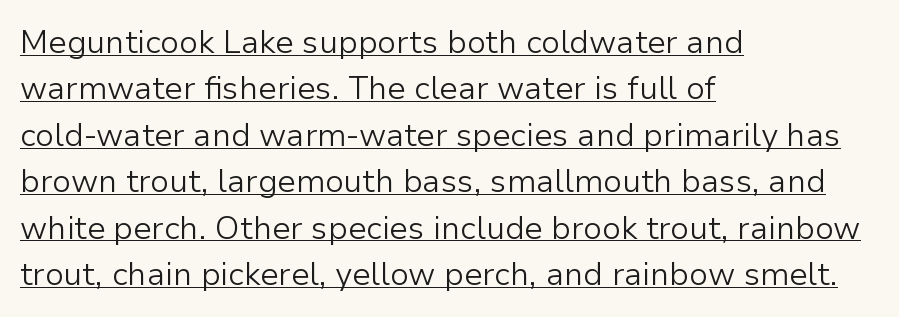
Q: Is the text bold? A: No.
Q: Is the text italic (slanted)? A: No, it is upright.
Q: Is the typeface a serif or a sans-serif typeface? A: Sans-serif.
Q: Is the text underlined? A: Yes.
Q: How is the paragraph aligned? A: Left-aligned.
Q: Is the spacing between letters normal or unusually wide? A: Normal.
Q: Is the spacing between lines tight, normal or loose? A: Normal.
Q: Width (condensed, normal, or wide)? A: Normal.
Q: Stroke contrast? A: Low.
Q: x-height? A: Medium.
Q: Monospaced? A: No.
